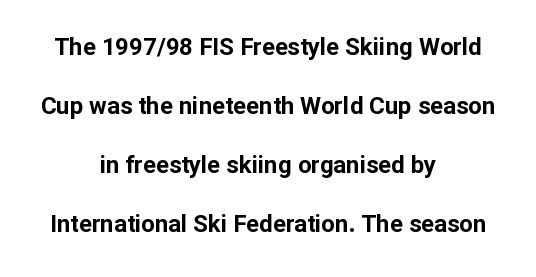
Q: Is the text bold? A: Yes.
Q: Is the text italic (slanted)? A: No, it is upright.
Q: Is the text underlined? A: No.
Q: How is the paragraph aligned? A: Centered.
Q: Is the spacing between letters normal or unusually wide? A: Normal.
Q: Is the spacing between lines tight, normal or loose? A: Loose.
